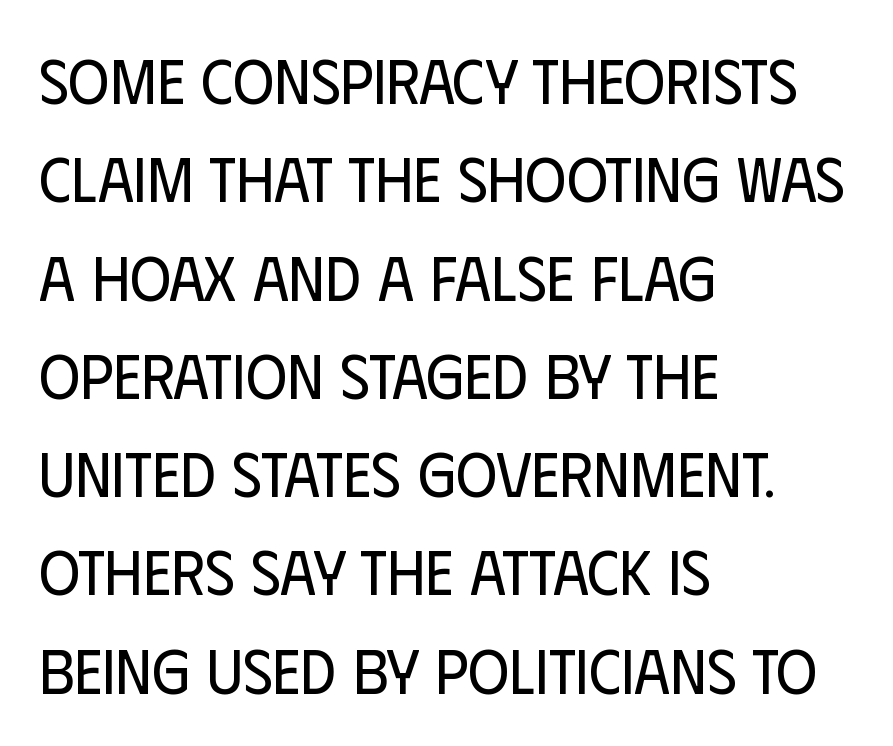
Rows of type keep a routine distance in the vertical direction. The baseline area is clear. The compositor pushed each line to the left boundary. Note the varied advance widths — an 'i' is clearly narrower than an 'm'.
